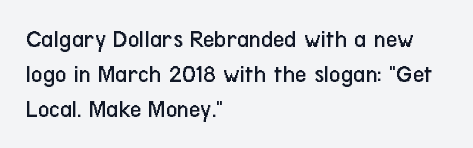
The image shows 25 px text type, upright; set left-aligned, normal line spacing (1.4x), normal letter spacing, not underlined.
